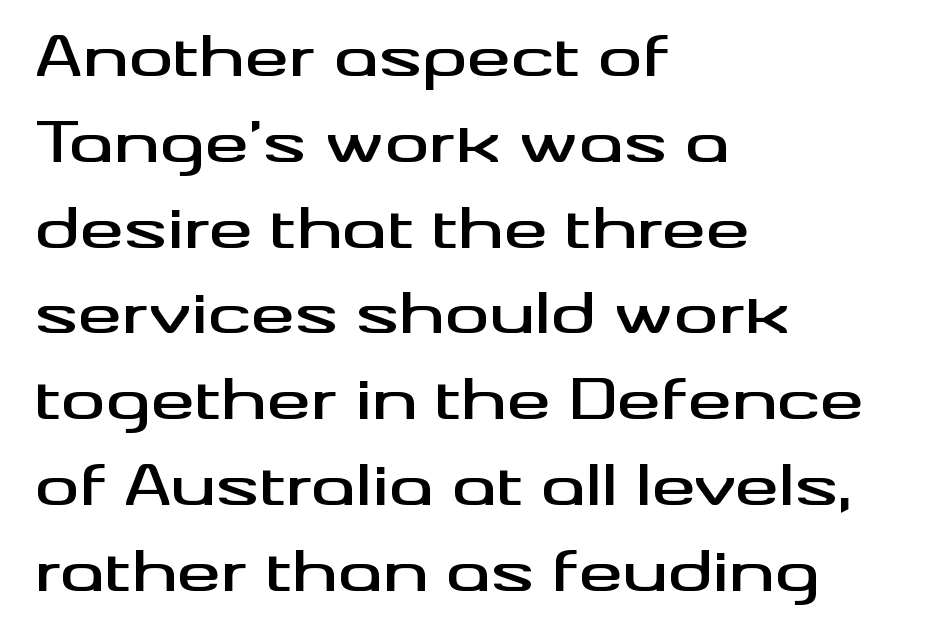
{"serif": "no", "italic": "no", "width": "wide", "stroke_contrast": "medium", "x_height": "small", "monospaced": "no", "underline": "no", "align": "left", "line_spacing": "normal", "line_spacing_ratio": 1.56, "letter_spacing": "normal", "letter_spacing_em": 0.0, "glyph_px": 55}
